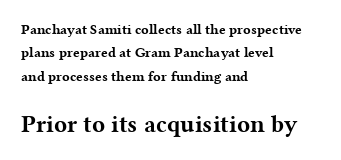
The image shows 24 px bold type, upright; set left-aligned, normal line spacing (1.67x), normal letter spacing, not underlined; the second (bottom) block is 1.71x larger.
